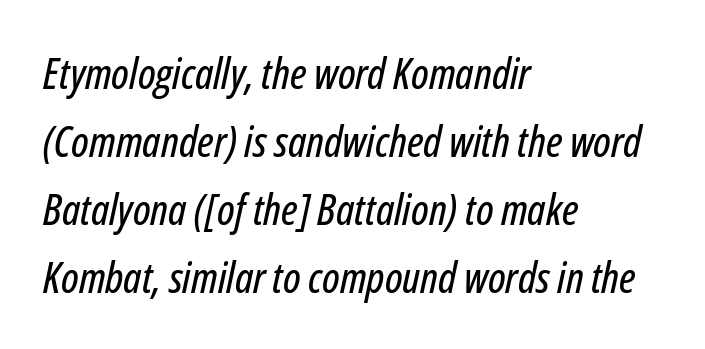
{"italic": "yes", "lean": "right", "slant_degrees": 12, "width": "condensed", "stroke_contrast": "low", "x_height": "medium", "monospaced": "no", "underline": "no", "align": "left", "line_spacing": "normal", "line_spacing_ratio": 1.58, "letter_spacing": "normal", "letter_spacing_em": 0.0, "glyph_px": 43}
